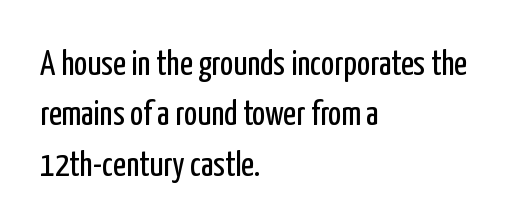
Whoever set this chose a conventional vertical rhythm. Glance below the letters and you will spot only blank space. Proportional: the letters do not fall into vertical columns. The lettering holds an erect, upright posture throughout.
